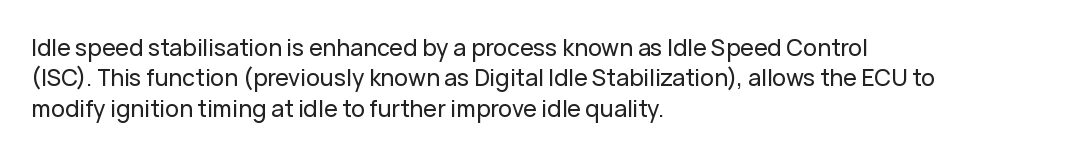
The face used here is rendered with its standard letterfit. These lines are set flush left with a ragged right edge. The glyphs are unaccompanied by any horizontal stroke below them. Normally led — the rows are evenly, conventionally spaced. Do the letters lean? They stand straight.
